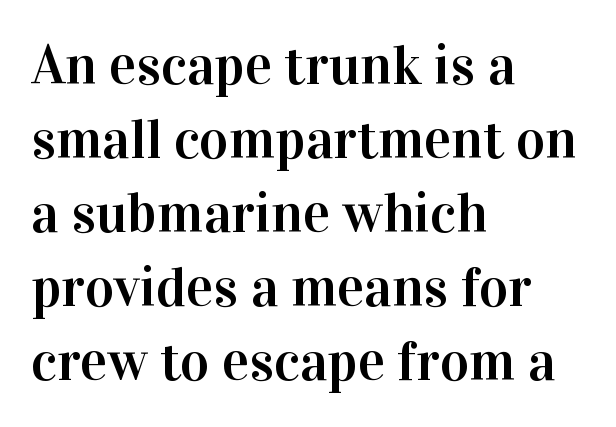
{"serif": "yes", "italic": "no", "width": "normal", "stroke_contrast": "high", "x_height": "medium", "monospaced": "no", "underline": "no", "align": "left", "line_spacing": "normal", "line_spacing_ratio": 1.32, "letter_spacing": "normal", "letter_spacing_em": 0.0, "glyph_px": 56}
